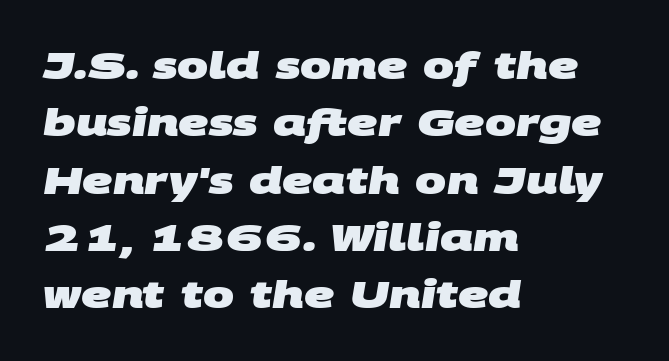
Q: Is the text bold? A: Yes.
Q: Is the typeface a serif or a sans-serif typeface? A: Sans-serif.
Q: Is the text underlined? A: No.
Q: How is the paragraph aligned? A: Left-aligned.
Q: Is the spacing between letters normal or unusually wide? A: Normal.
Q: Is the spacing between lines tight, normal or loose? A: Normal.
Q: Width (condensed, normal, or wide)? A: Wide.
Q: Stroke contrast? A: Medium.
Q: x-height? A: Large.
Q: Monospaced? A: No.
